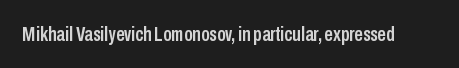
Every character sits straight up, as roman type does. The string is rendered with underlining switched off. Students, note that the glyphs here touch the page at normal intervals.
